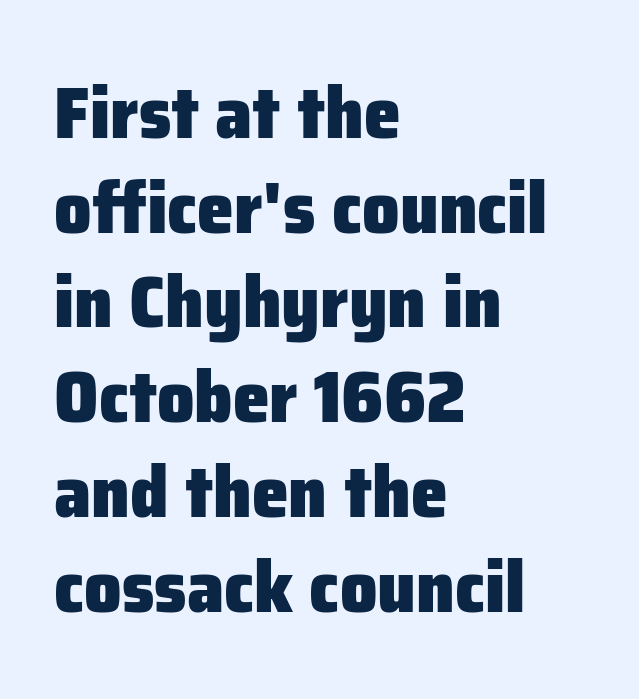
The line-height multiplier appears to be the usual default. Note the varied advance widths — an 'i' is clearly narrower than an 'm'. Descender tails drop into unmarked territory. Check where the strokes stop: nothing finishes them off — pure sans. The rendering anchors every line to the left-hand side.
